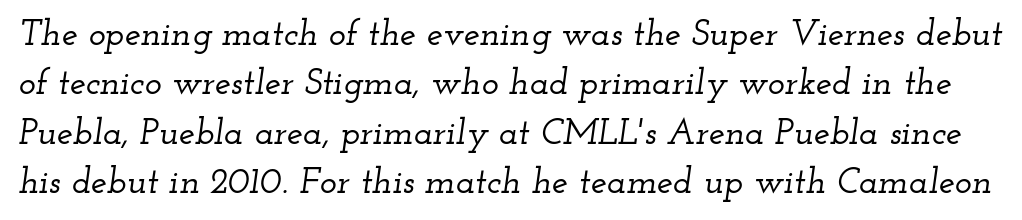
{"serif": "yes", "italic": "yes", "lean": "right", "slant_degrees": 12, "width": "wide", "stroke_contrast": "low", "x_height": "small", "monospaced": "no", "underline": "no", "line_spacing": "normal", "line_spacing_ratio": 1.37, "letter_spacing": "normal", "letter_spacing_em": 0.0, "glyph_px": 36}
